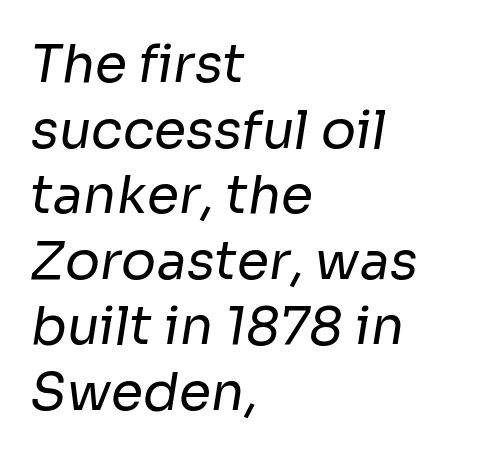
The image shows 52 px regular-weight sans-serif type; set left-aligned, normal line spacing (1.26x), normal letter spacing, not underlined; low stroke contrast and a medium x-height.
